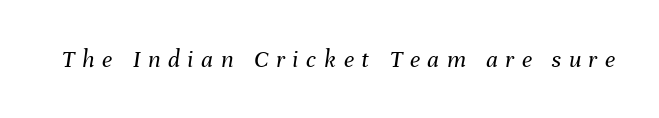
{"italic": "yes", "lean": "right", "slant_degrees": 8, "bold": "no", "underline": "no", "letter_spacing": "wide", "letter_spacing_em": 0.3, "glyph_px": 25}
